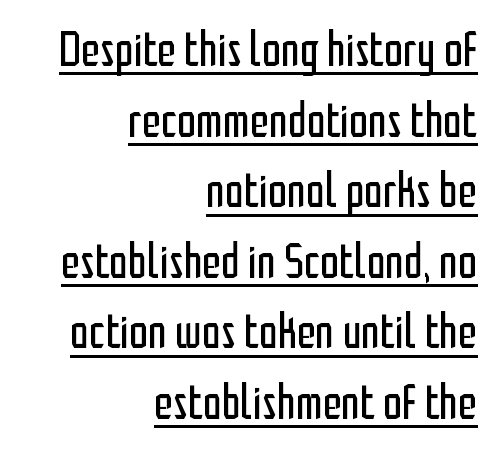
{"serif": "no", "italic": "no", "bold": "no", "weight": "regular", "width": "condensed", "stroke_contrast": "low", "x_height": "medium", "monospaced": "no", "underline": "yes", "align": "right", "line_spacing": "normal", "line_spacing_ratio": 1.47, "letter_spacing": "normal", "letter_spacing_em": 0.0, "glyph_px": 48}
